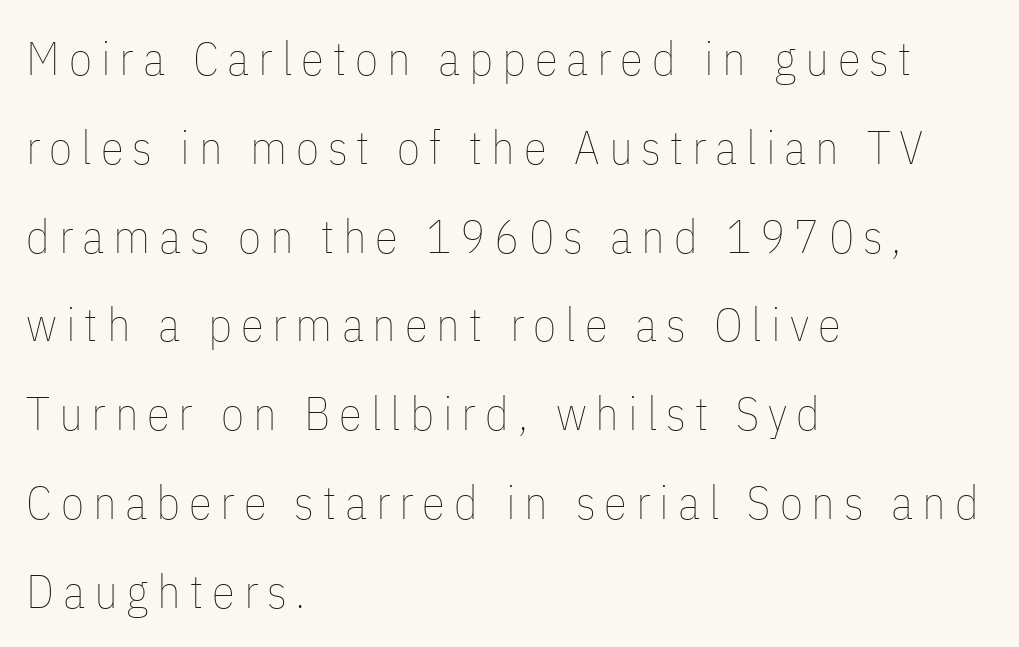
{"italic": "no", "bold": "no", "weight": "thin", "width": "condensed", "stroke_contrast": "low", "x_height": "medium", "monospaced": "no", "underline": "no", "align": "left", "line_spacing_ratio": 1.89, "glyph_px": 47}
